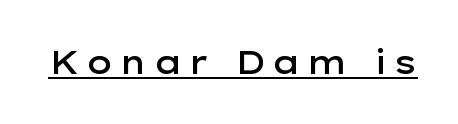
Q: Is the text bold? A: Semi-bold.
Q: Is the text italic (slanted)? A: No, it is upright.
Q: Is the typeface a serif or a sans-serif typeface? A: Sans-serif.
Q: Is the text underlined? A: Yes.
Q: Width (condensed, normal, or wide)? A: Wide.
Q: Stroke contrast? A: Low.
Q: x-height? A: Medium.
Q: Monospaced? A: No.
